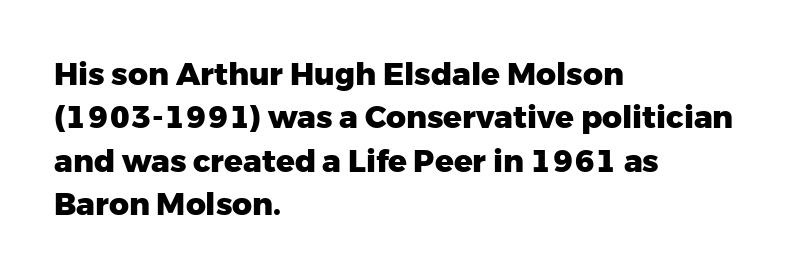
The image shows 31 px heavy sans-serif type, upright; set left-aligned, normal line spacing (1.4x), normal letter spacing, not underlined; low stroke contrast and a medium x-height.
